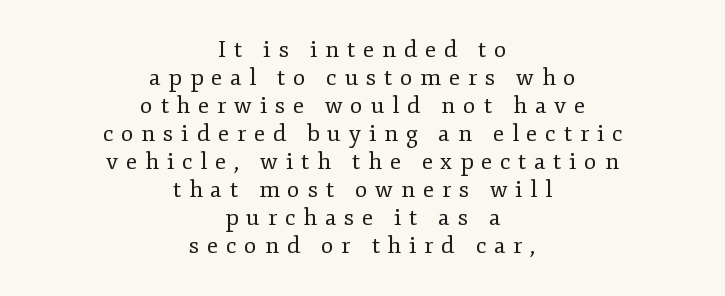
The image shows 23 px text type, upright; set centered, line spacing 1.22x, unusually wide letter spacing (+0.34 em), not underlined.
